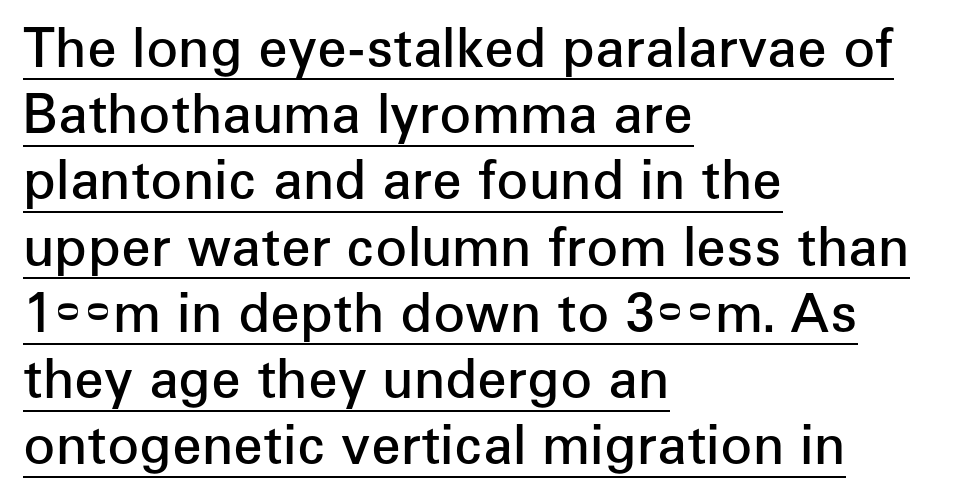
The setting favours the left margin, as ordinary paragraphs usually do. This sample has the flowing, uneven cadence of proportional lettering. Beneath each row of characters lies a ruled line. Unlike a traditional serif, this face leaves its strokes unadorned.
